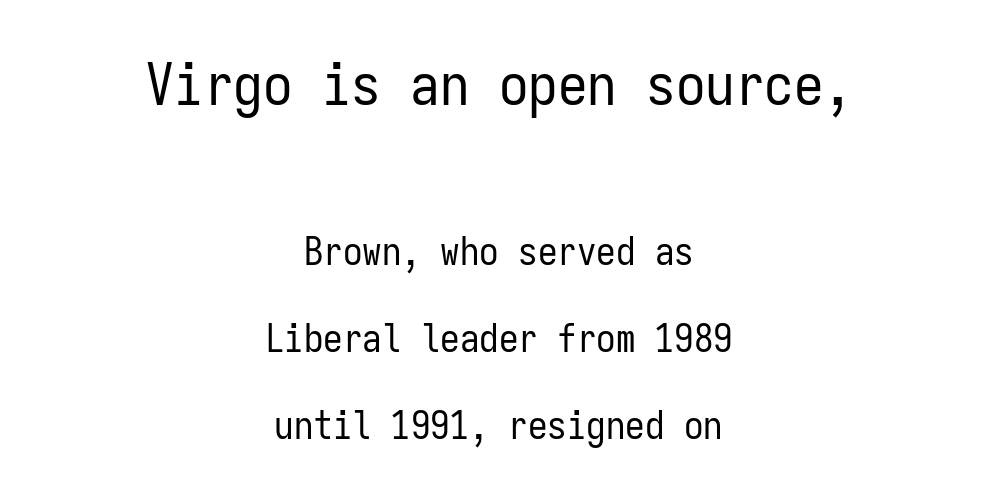
The image shows 59 px regular-weight, condensed sans-serif type, upright, monospaced; set centered, loose line spacing (2.23x), normal letter spacing, not underlined; the first (top) block is 1.51x larger; low stroke contrast and a medium x-height.
